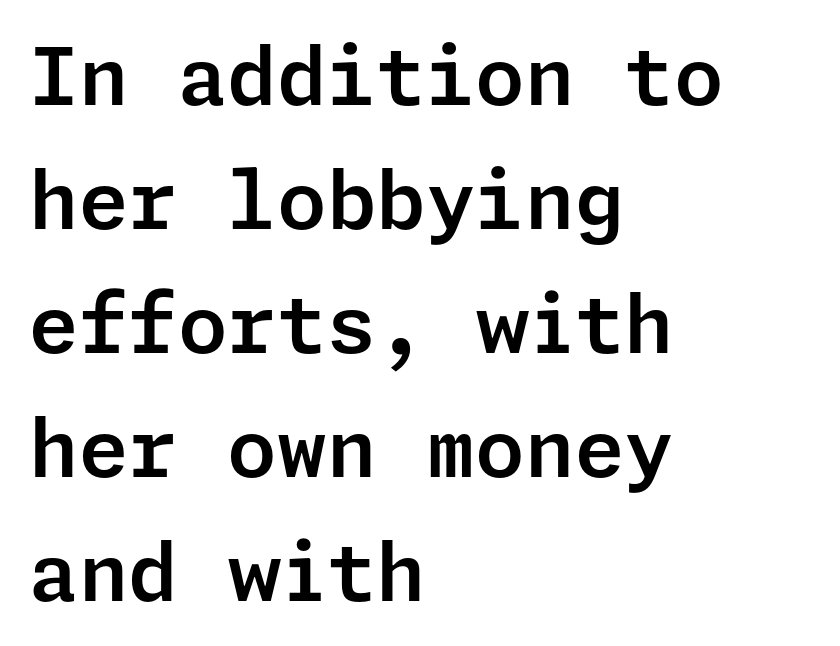
Q: Is the text italic (slanted)? A: No, it is upright.
Q: Is the typeface a serif or a sans-serif typeface? A: Sans-serif.
Q: Is the text underlined? A: No.
Q: How is the paragraph aligned? A: Left-aligned.
Q: Is the spacing between letters normal or unusually wide? A: Normal.
Q: Is the spacing between lines tight, normal or loose? A: Normal.
Q: Width (condensed, normal, or wide)? A: Normal.
Q: Stroke contrast? A: Low.
Q: x-height? A: Medium.
